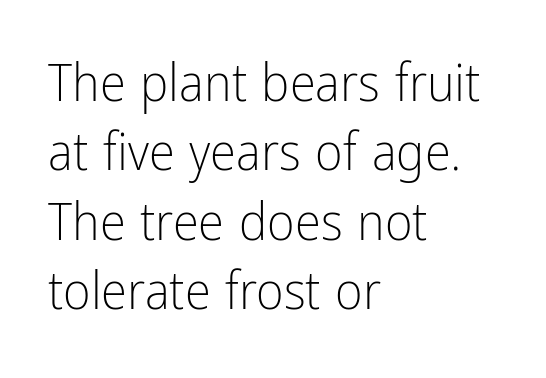
{"serif": "no", "italic": "no", "bold": "no", "weight": "light", "width": "condensed", "stroke_contrast": "low", "x_height": "medium", "monospaced": "no", "underline": "no", "align": "left", "line_spacing": "normal", "line_spacing_ratio": 1.31, "letter_spacing": "normal", "letter_spacing_em": 0.0, "glyph_px": 53}
